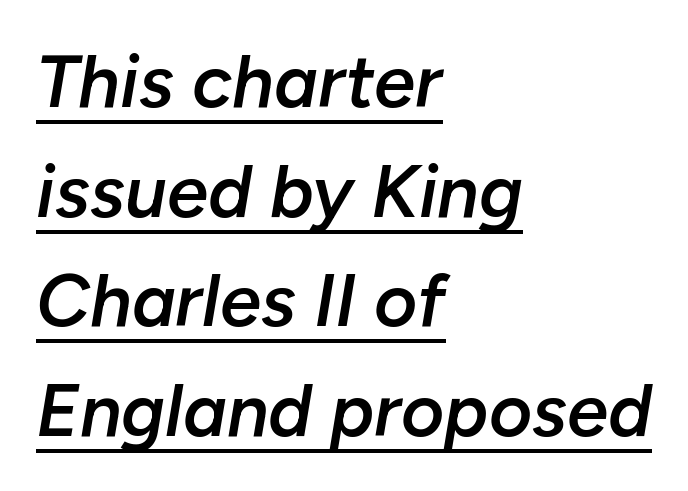
Q: Is the text bold? A: Semi-bold.
Q: Is the text italic (slanted)? A: Yes, it leans right by about 10 degrees.
Q: Is the text underlined? A: Yes.
Q: How is the paragraph aligned? A: Left-aligned.
Q: Is the spacing between letters normal or unusually wide? A: Normal.
Q: Is the spacing between lines tight, normal or loose? A: Normal.
Q: Width (condensed, normal, or wide)? A: Normal.
Q: Stroke contrast? A: Low.
Q: x-height? A: Medium.
Q: Monospaced? A: No.
